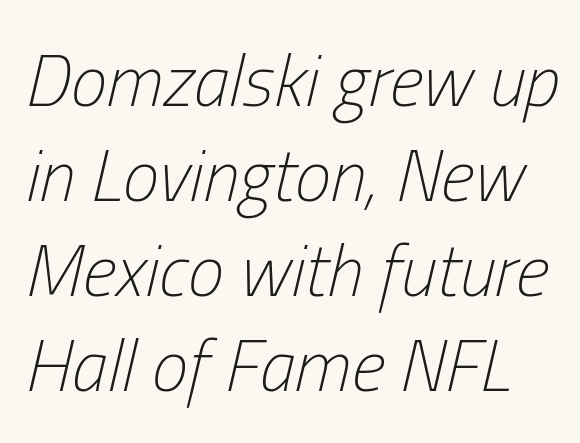
Q: Is the text bold? A: No.
Q: Is the text italic (slanted)? A: Yes, it leans right by about 13 degrees.
Q: Is the text underlined? A: No.
Q: Is the spacing between letters normal or unusually wide? A: Normal.
Q: Is the spacing between lines tight, normal or loose? A: Normal.
Q: Width (condensed, normal, or wide)? A: Condensed.
Q: Stroke contrast? A: Low.
Q: x-height? A: Medium.
Q: Monospaced? A: No.
